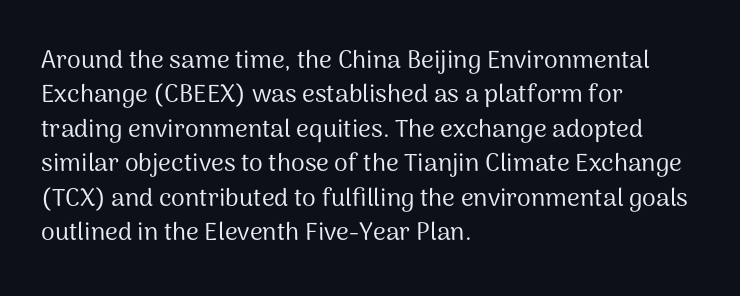
{"italic": "no", "bold": "no", "underline": "no", "align": "left", "line_spacing": "normal", "line_spacing_ratio": 1.38, "letter_spacing": "normal", "letter_spacing_em": 0.0, "glyph_px": 25}
